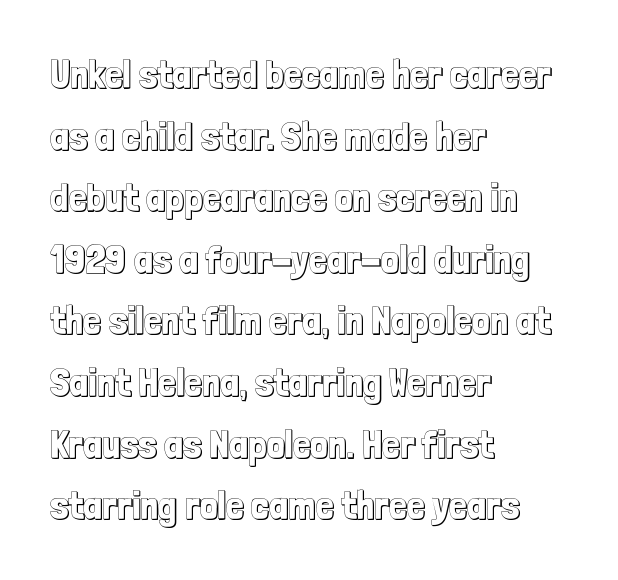
Q: Is the text italic (slanted)? A: No, it is upright.
Q: Is the text underlined? A: No.
Q: How is the paragraph aligned? A: Left-aligned.
Q: Is the spacing between letters normal or unusually wide? A: Normal.
Q: Is the spacing between lines tight, normal or loose? A: Normal.
Q: Width (condensed, normal, or wide)? A: Condensed.
Q: x-height? A: Medium.
Q: Monospaced? A: No.
